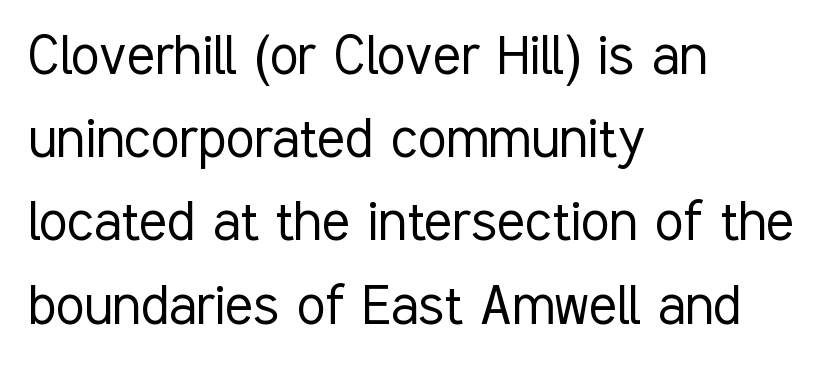
Letter spacing: default. The passage shown is not underscored anywhere. Reading down the column, the eye jumps a familiar distance to each next line. The compositor pushed each line to the left boundary.
